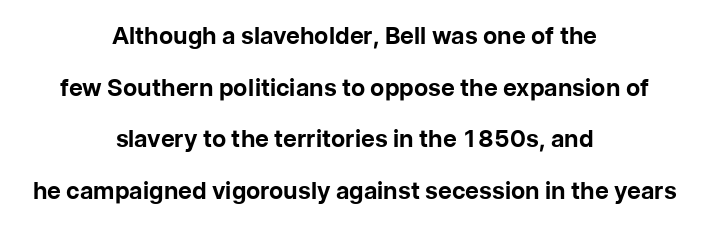
Q: Is the text bold? A: Yes.
Q: Is the text italic (slanted)? A: No, it is upright.
Q: Is the text underlined? A: No.
Q: How is the paragraph aligned? A: Centered.
Q: Is the spacing between letters normal or unusually wide? A: Normal.
Q: Is the spacing between lines tight, normal or loose? A: Loose.
